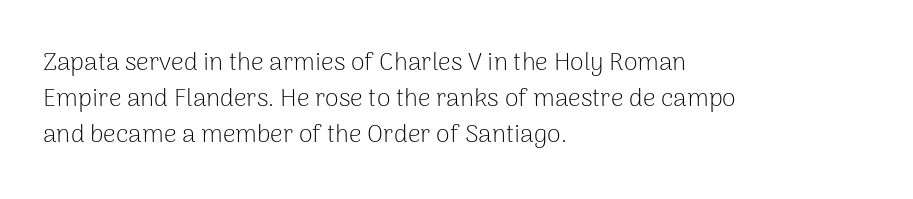
The image shows 25 px text type, upright; set left-aligned, normal line spacing (1.44x), normal letter spacing, not underlined.
